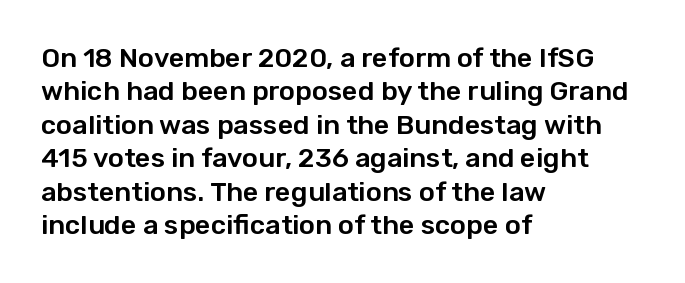
{"italic": "no", "underline": "no", "align": "left", "line_spacing_ratio": 1.24, "letter_spacing": "normal", "letter_spacing_em": 0.0, "glyph_px": 27}
